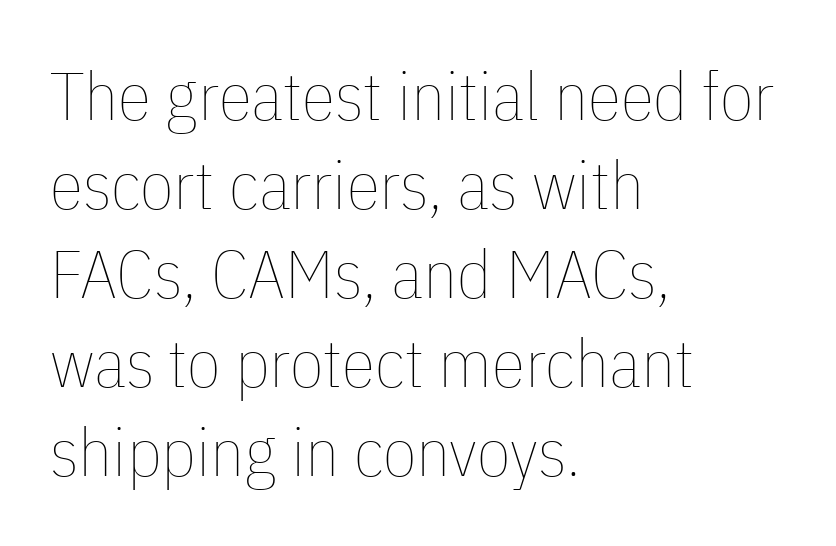
Short and long lines alike share a common starting point at left. This sample uses an upright cut, with every glyph sitting square on the baseline. This sample has the flowing, uneven cadence of proportional lettering. The letters look calm and open, with moderate or lighter stems.
